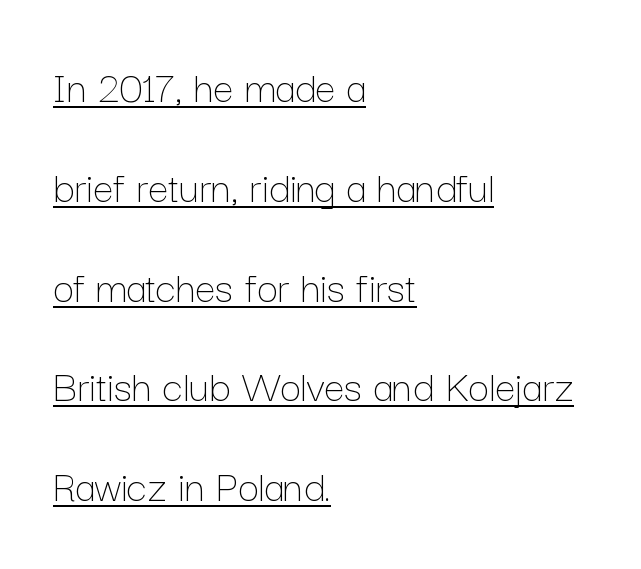
The image shows 46 px thin type, upright; set left-aligned, loose line spacing (2.17x), normal letter spacing, underlined; low stroke contrast and a medium x-height.
